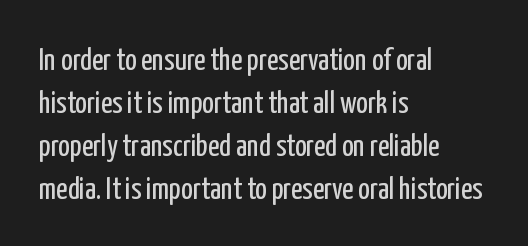
The image shows 31 px regular-weight, condensed sans-serif type, upright; set left-aligned, normal line spacing (1.39x), normal letter spacing, not underlined; low stroke contrast and a medium x-height.
